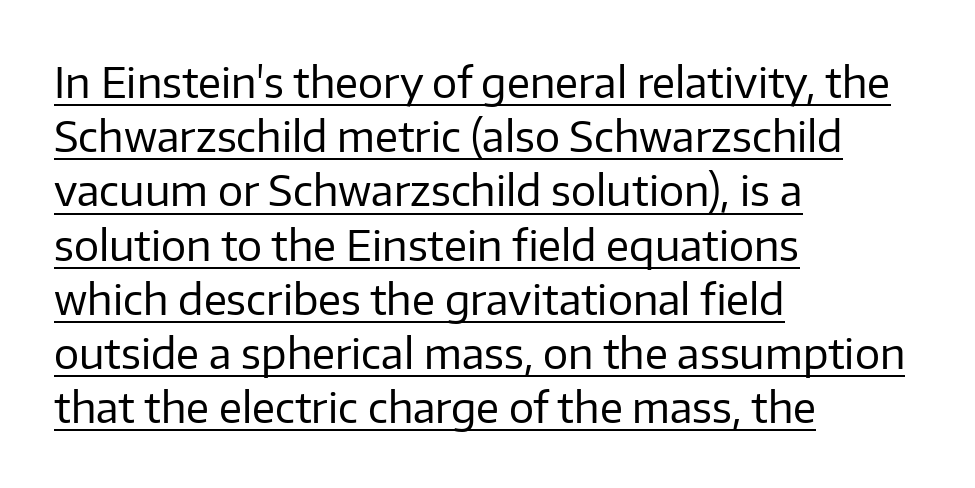
Q: Is the text bold? A: No.
Q: Is the text italic (slanted)? A: No, it is upright.
Q: Is the typeface a serif or a sans-serif typeface? A: Sans-serif.
Q: Is the text underlined? A: Yes.
Q: How is the paragraph aligned? A: Left-aligned.
Q: Is the spacing between letters normal or unusually wide? A: Normal.
Q: Is the spacing between lines tight, normal or loose? A: Normal.
Q: Width (condensed, normal, or wide)? A: Normal.
Q: Stroke contrast? A: Low.
Q: x-height? A: Medium.
Q: Monospaced? A: No.
